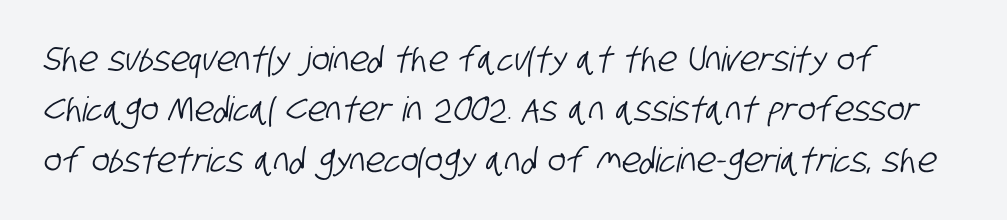
Q: Is the typeface a serif or a sans-serif typeface? A: Sans-serif.
Q: Is the text underlined? A: No.
Q: How is the paragraph aligned? A: Left-aligned.
Q: Is the spacing between letters normal or unusually wide? A: Normal.
Q: Is the spacing between lines tight, normal or loose? A: Normal.
Q: Width (condensed, normal, or wide)? A: Condensed.
Q: Stroke contrast? A: Low.
Q: x-height? A: Large.
Q: Monospaced? A: No.
